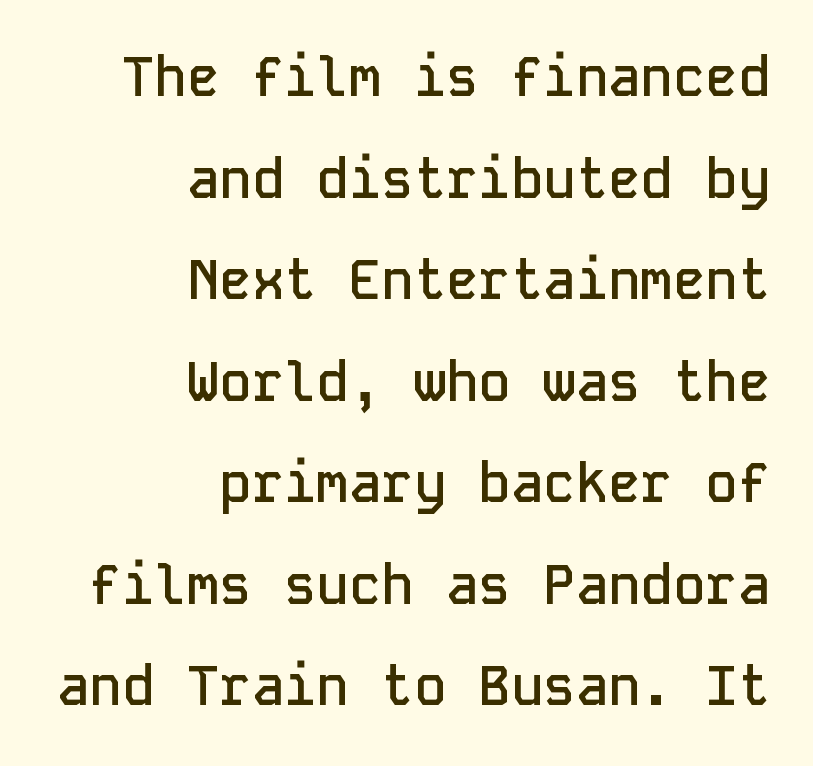
{"serif": "no", "italic": "no", "bold": "semi", "weight": "semibold", "width": "normal", "stroke_contrast": "low", "x_height": "medium", "monospaced": "yes", "underline": "no", "align": "right", "line_spacing_ratio": 1.88, "letter_spacing": "normal", "letter_spacing_em": 0.0, "glyph_px": 54}
